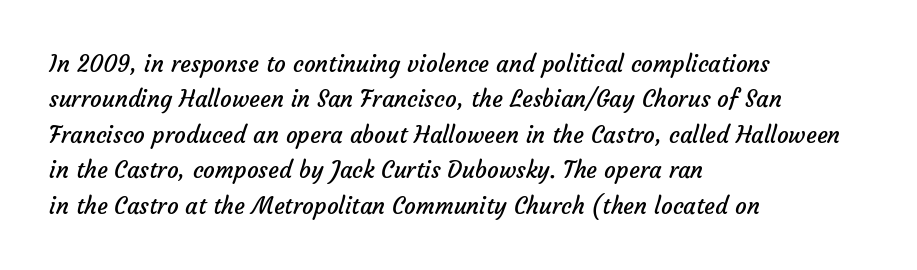
Every row of glyphs begins at an identical x-position on the left. What stands out about the letter spacing? Nothing — it is the standard amount. Regarding leading, the lines here are spaced in the standard way. Weight: in the light-to-regular range. The space directly below the letters is spotless.
